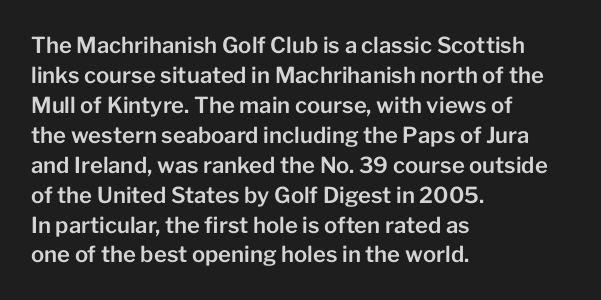
The image shows 22 px text type, upright; set left-aligned, normal line spacing (1.36x), normal letter spacing, not underlined.
